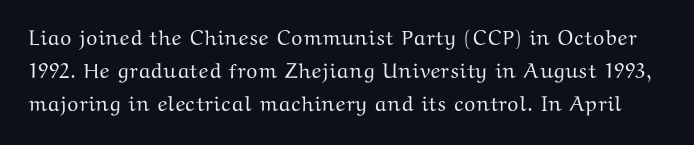
The image shows 21 px text type, upright; set normal line spacing (1.58x), normal letter spacing, not underlined.
